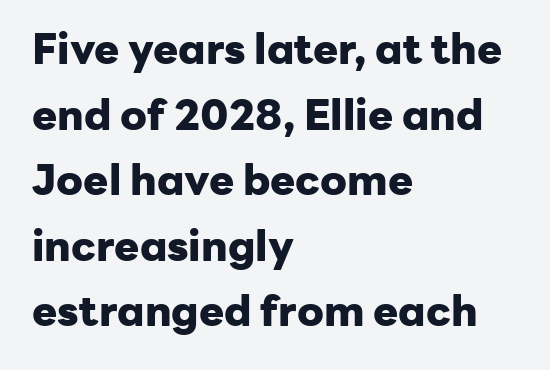
The letters stand upright; this is a roman face. This sample has the flowing, uneven cadence of proportional lettering. The face used here is a sans, in the tradition of grotesques and geometrics. The face used here has the dense, thick strokes of a bold. These lines keep a tight, regular rhythm from letter to letter. In terms of leading, this rendering sits right in the middle.
